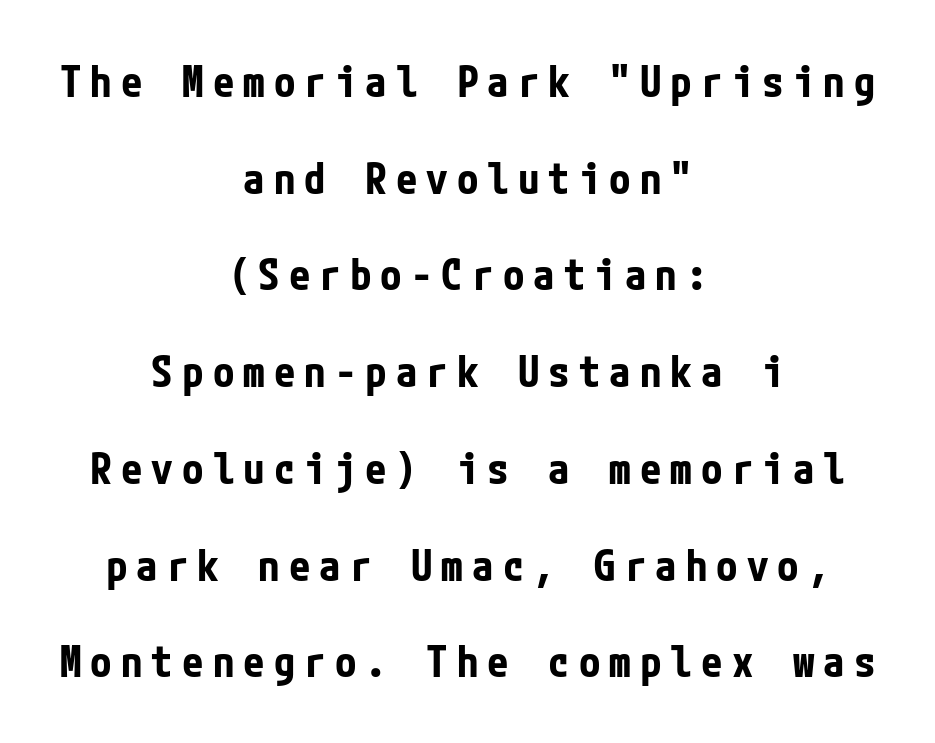
{"serif": "no", "italic": "no", "bold": "yes", "weight": "bold", "width": "condensed", "stroke_contrast": "low", "x_height": "medium", "underline": "no", "align": "center", "line_spacing": "loose", "line_spacing_ratio": 2.25, "letter_spacing": "wide", "letter_spacing_em": 0.21, "glyph_px": 43}
